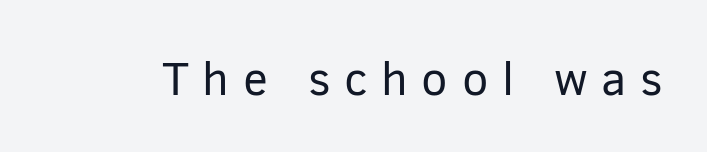
The image shows 47 px regular-weight sans-serif type, upright; set unusually wide letter spacing (+0.29 em), not underlined; low stroke contrast and a medium x-height.
